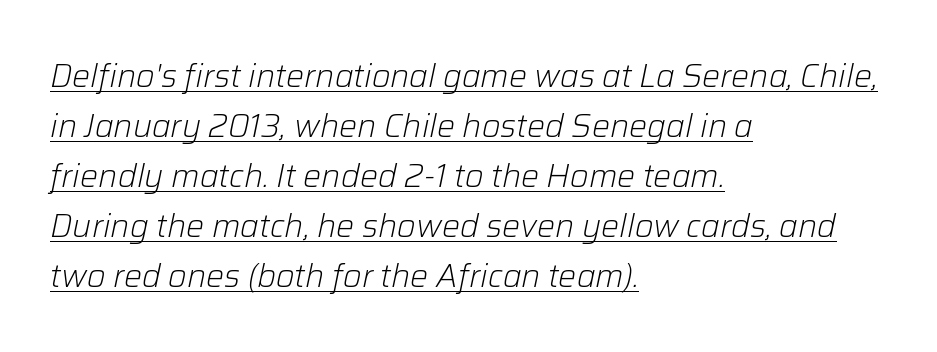
{"italic": "yes", "lean": "right", "slant_degrees": 12, "bold": "no", "weight": "light", "width": "normal", "stroke_contrast": "low", "x_height": "medium", "monospaced": "no", "underline": "yes", "align": "left", "line_spacing": "normal", "line_spacing_ratio": 1.56, "letter_spacing": "normal", "letter_spacing_em": 0.0, "glyph_px": 32}
